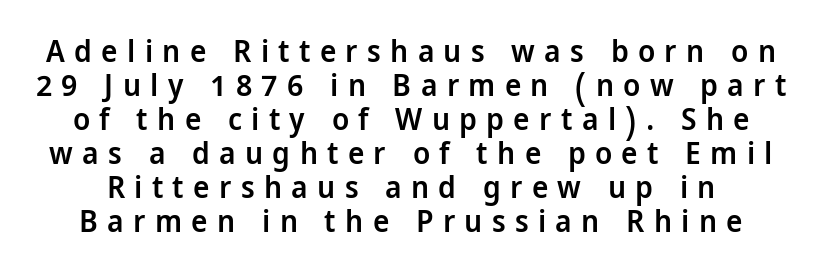
Compared with typical paragraphs, the rows here are closer together. This is moderately heavy type, rendered in semibold. Ordinary non-slanted type is in use. Descenders hang freely into open space. You could only call the tracking loose — the letters float apart.
